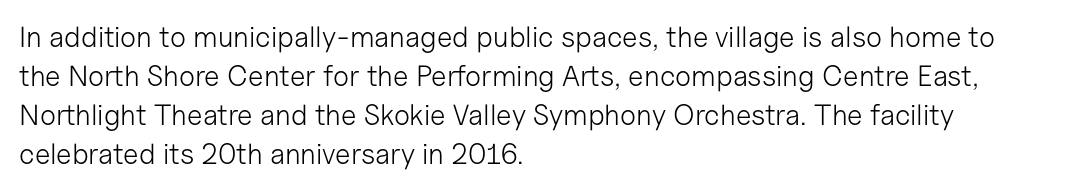
In terms of letterform style, serifs are entirely absent. Is the type heavy? It reads as light-to-regular instead. Italic: no, the glyphs are upright roman. How are the letters spaced? Ordinarily, with no added tracking. The designer left line spacing at the default. The foot of each line stays bare and open.
